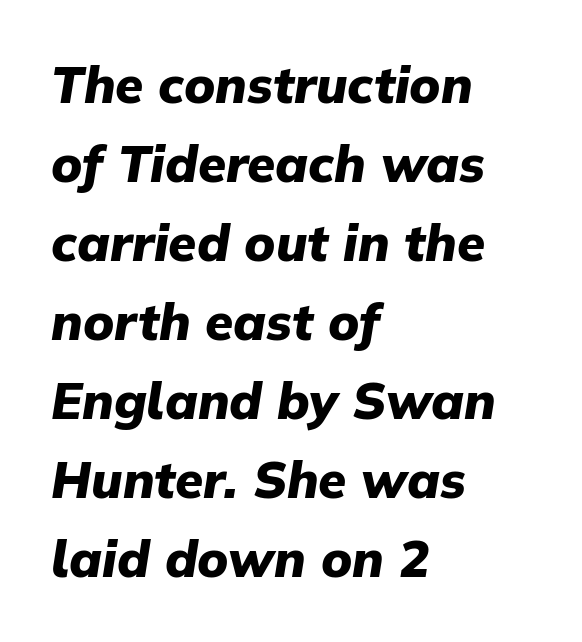
The image shows 51 px heavy type, italic (leaning right); set left-aligned, normal line spacing (1.55x), normal letter spacing, not underlined; low stroke contrast and a medium x-height.
